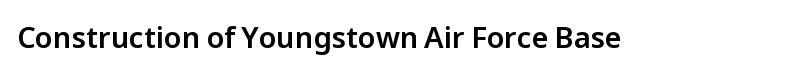
{"serif": "no", "italic": "no", "width": "normal", "stroke_contrast": "low", "x_height": "medium", "monospaced": "no", "underline": "no", "letter_spacing": "normal", "letter_spacing_em": 0.0, "glyph_px": 29}
